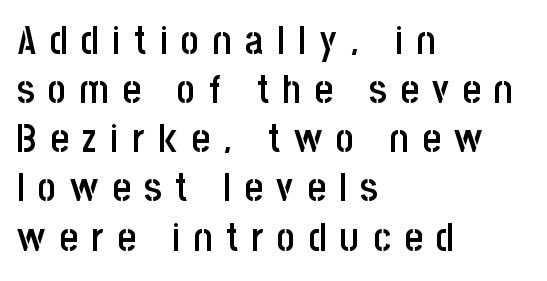
The image shows 39 px semibold, condensed sans-serif type, upright; set left-aligned, normal line spacing (1.26x), unusually wide letter spacing (+0.35 em), not underlined; low stroke contrast and a large x-height.
